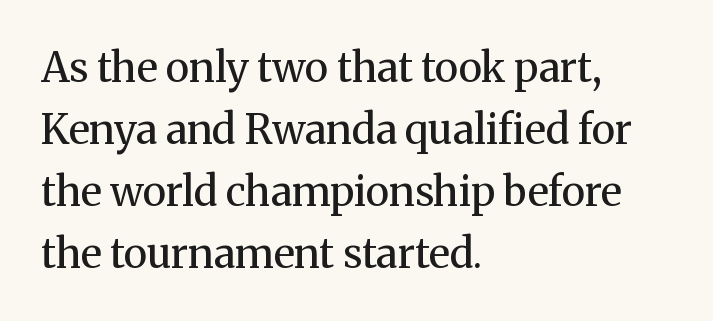
The rag falls on the right side of this text block. The words here are not underlined. This is the regular roman posture of the typeface. Here the glyphs are tracked normally, forming tight word shapes. Unlike a clean sans, this face finishes its strokes with serifs. Counters stay open thanks to moderate or lighter strokes.
